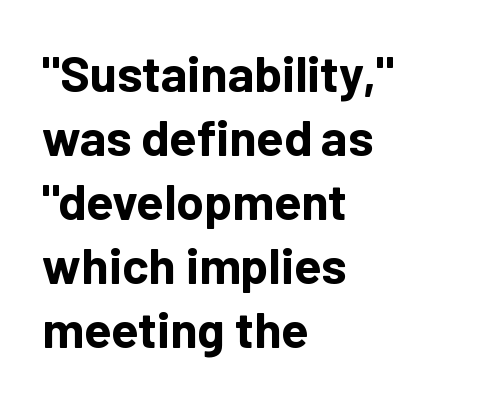
Q: Is the text bold? A: Yes.
Q: Is the text italic (slanted)? A: No, it is upright.
Q: Is the typeface a serif or a sans-serif typeface? A: Sans-serif.
Q: Is the text underlined? A: No.
Q: How is the paragraph aligned? A: Left-aligned.
Q: Is the spacing between letters normal or unusually wide? A: Normal.
Q: Is the spacing between lines tight, normal or loose? A: Normal.
Q: Width (condensed, normal, or wide)? A: Normal.
Q: Stroke contrast? A: Low.
Q: x-height? A: Medium.
Q: Monospaced? A: No.
